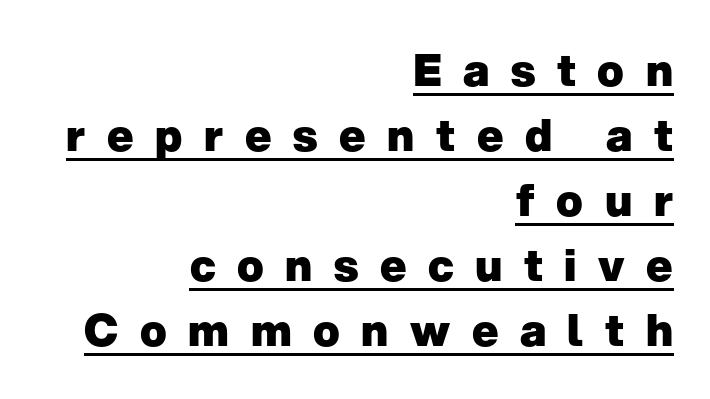
{"serif": "no", "italic": "no", "bold": "yes", "weight": "heavy", "width": "normal", "stroke_contrast": "low", "x_height": "medium", "monospaced": "no", "underline": "yes", "align": "right", "line_spacing": "normal", "line_spacing_ratio": 1.48, "letter_spacing": "wide", "letter_spacing_em": 0.49, "glyph_px": 44}
